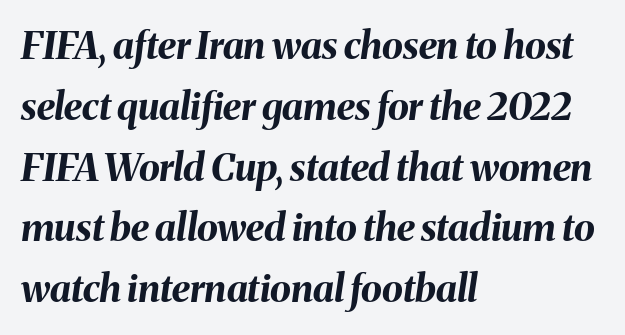
What weight is shown? A full bold with thick strokes. The text block is weighted toward the left margin, trailing off unevenly rightward. One glance says typical: line gaps are just what's usual. The string is rendered with underlining switched off. A typesetter would mark this as italic. Tracking value appears to be zero — textbook default spacing.
